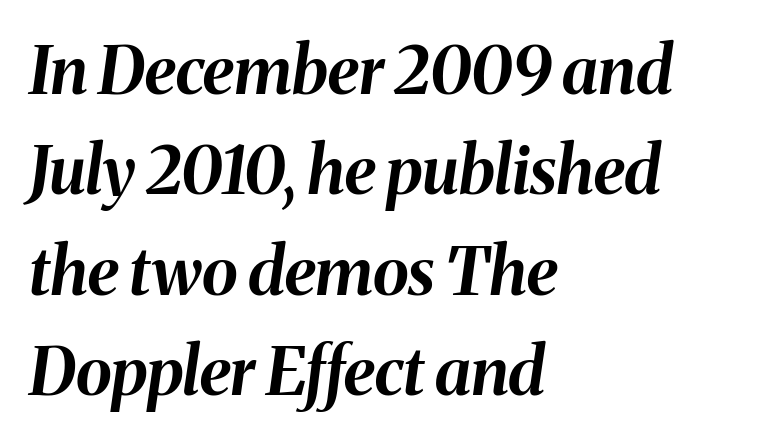
{"italic": "yes", "lean": "right", "slant_degrees": 8, "bold": "yes", "weight": "bold", "width": "normal", "stroke_contrast": "medium", "x_height": "medium", "monospaced": "no", "underline": "no", "align": "left", "line_spacing": "normal", "line_spacing_ratio": 1.52, "letter_spacing": "normal", "letter_spacing_em": 0.0, "glyph_px": 66}
